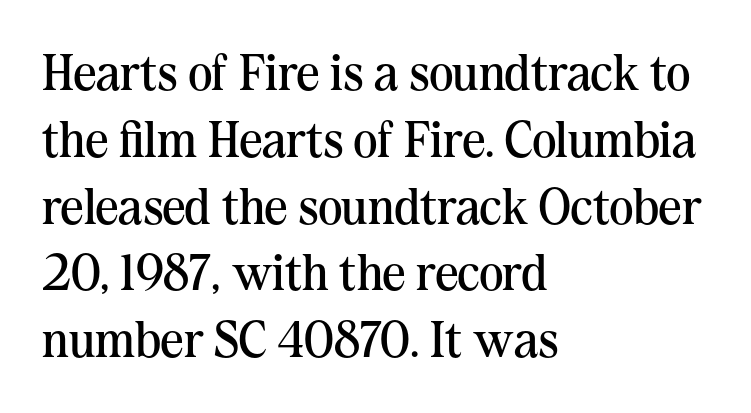
The image shows 51 px regular-weight serif type, upright; set left-aligned, normal line spacing (1.31x), normal letter spacing, not underlined; medium stroke contrast and a medium x-height.
